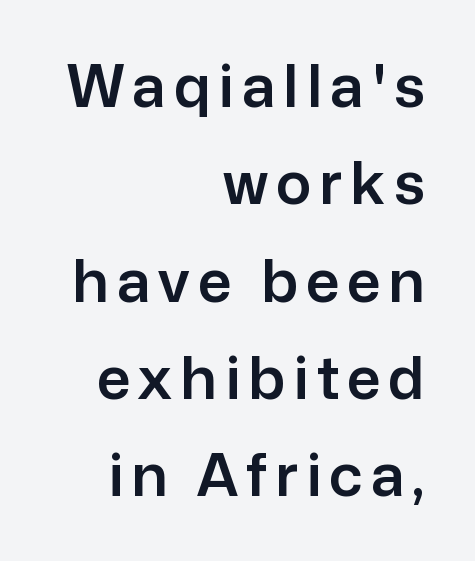
{"serif": "no", "italic": "no", "width": "normal", "stroke_contrast": "low", "x_height": "medium", "monospaced": "no", "underline": "no", "align": "right", "line_spacing": "normal", "line_spacing_ratio": 1.65, "glyph_px": 59}
